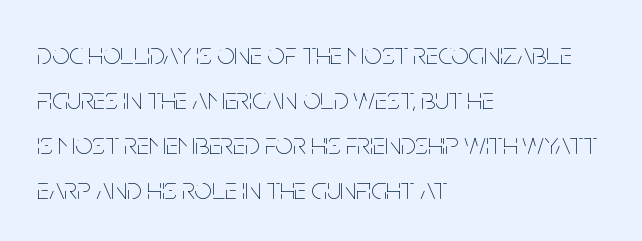
The letters advance in unequal steps, a hallmark of proportional type. Here the glyphs are tracked normally, forming tight word shapes. The lines in this sample share a left origin and differ only in where they stop. Nobody drew a line under any word here.
